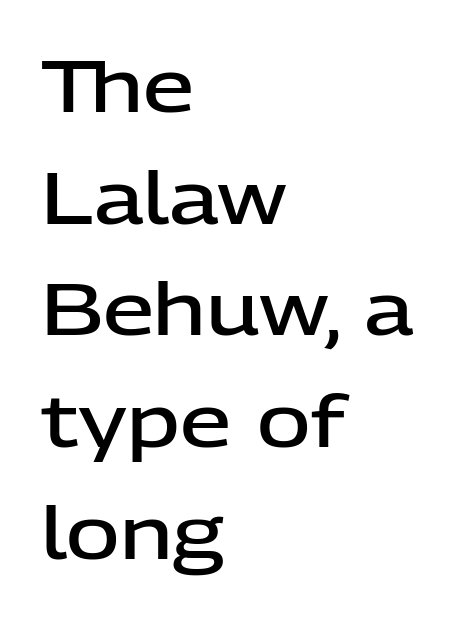
The image shows 73 px semibold sans-serif type, upright; set left-aligned, normal line spacing (1.53x), normal letter spacing, not underlined; low stroke contrast and a medium x-height.
